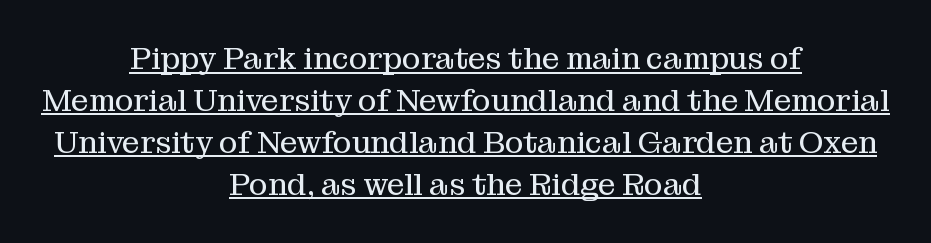
Old-style or modern, the face here clearly has serifs. It's the straight-up-and-down kind of type. Think of a printed novel: that variable character pitch is what you see here. Characters follow at the spacing the type designer built in.
